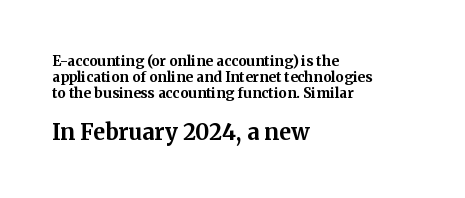
Q: Is the text bold? A: Yes.
Q: Is the text italic (slanted)? A: No, it is upright.
Q: Is the text underlined? A: No.
Q: How is the paragraph aligned? A: Left-aligned.
Q: Is the spacing between letters normal or unusually wide? A: Normal.
Q: Is the spacing between lines tight, normal or loose? A: Tight.
Q: Which block of text is set in a larger size, the first (top) or the second (bottom)? A: The second (bottom) one.
